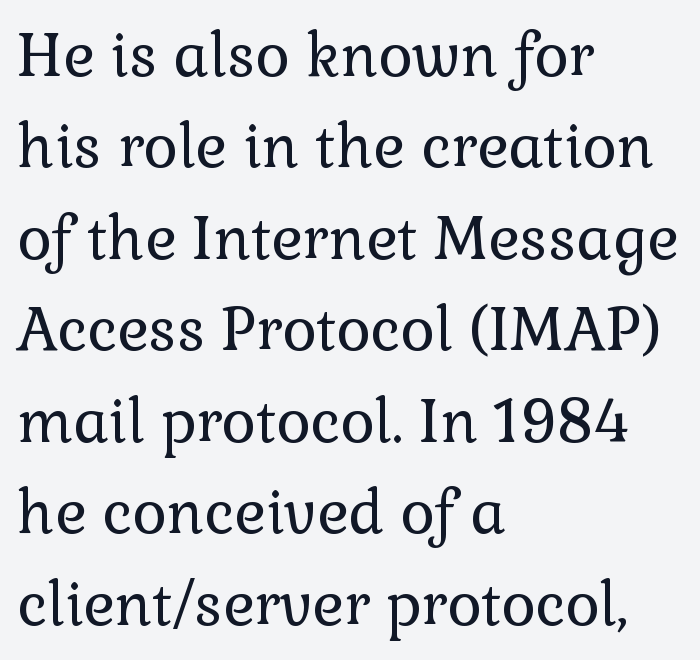
{"serif": "yes", "italic": "no", "bold": "no", "weight": "regular", "width": "normal", "stroke_contrast": "low", "x_height": "medium", "monospaced": "no", "underline": "no", "align": "left", "line_spacing": "normal", "line_spacing_ratio": 1.55, "letter_spacing": "normal", "letter_spacing_em": 0.0, "glyph_px": 59}
